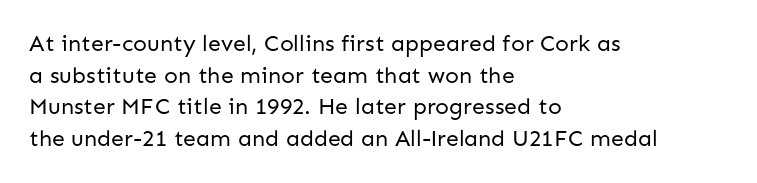
The image shows 23 px text type, upright; set left-aligned, normal line spacing (1.38x), normal letter spacing, not underlined.
